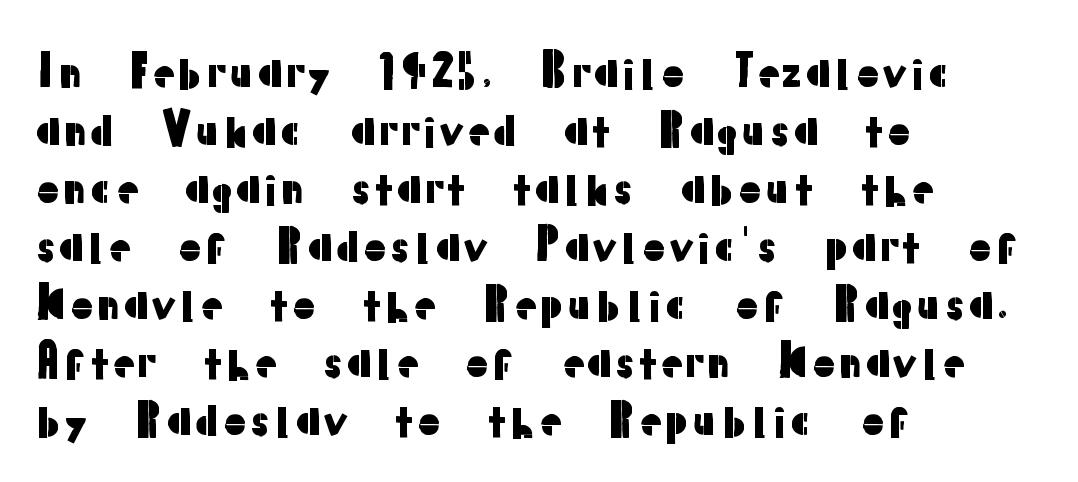
{"serif": "no", "italic": "no", "width": "normal", "stroke_contrast": "low", "x_height": "medium", "monospaced": "no", "underline": "no", "align": "left", "line_spacing": "normal", "line_spacing_ratio": 1.32, "letter_spacing": "normal", "letter_spacing_em": 0.0, "glyph_px": 44}
